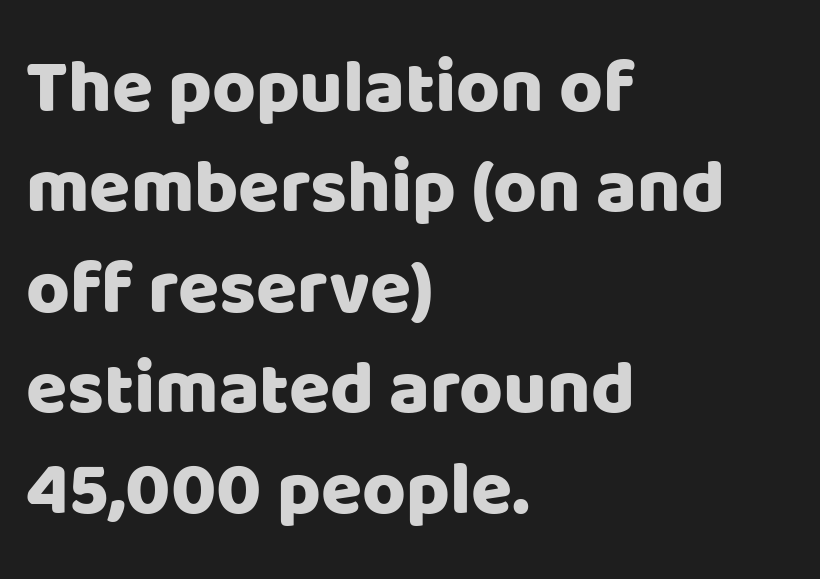
Q: Is the text italic (slanted)? A: No, it is upright.
Q: Is the typeface a serif or a sans-serif typeface? A: Sans-serif.
Q: Is the text underlined? A: No.
Q: How is the paragraph aligned? A: Left-aligned.
Q: Is the spacing between letters normal or unusually wide? A: Normal.
Q: Is the spacing between lines tight, normal or loose? A: Normal.
Q: Width (condensed, normal, or wide)? A: Normal.
Q: Stroke contrast? A: Low.
Q: x-height? A: Large.
Q: Monospaced? A: No.
